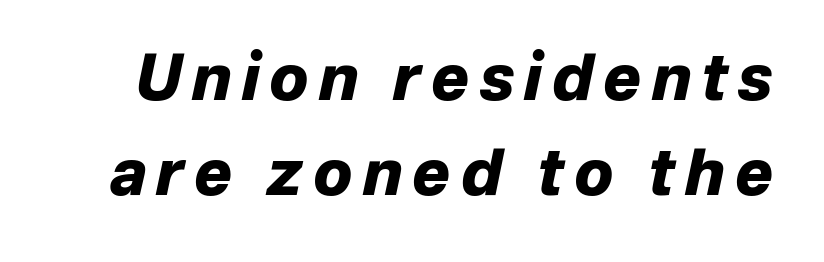
Q: Is the text bold? A: Yes.
Q: Is the text italic (slanted)? A: Yes, it leans right by about 12 degrees.
Q: Is the text underlined? A: No.
Q: Is the spacing between lines tight, normal or loose? A: Normal.
Q: Width (condensed, normal, or wide)? A: Normal.
Q: Stroke contrast? A: Low.
Q: x-height? A: Medium.
Q: Monospaced? A: No.
